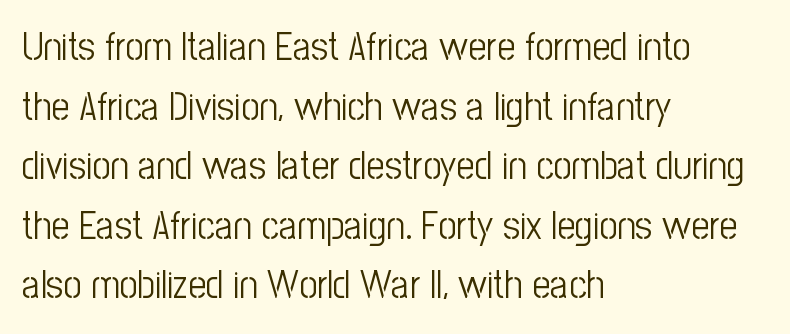
{"serif": "no", "italic": "no", "bold": "no", "weight": "light", "width": "condensed", "stroke_contrast": "low", "x_height": "medium", "monospaced": "no", "underline": "no", "align": "left", "line_spacing": "normal", "line_spacing_ratio": 1.49, "letter_spacing": "normal", "letter_spacing_em": 0.0, "glyph_px": 40}
